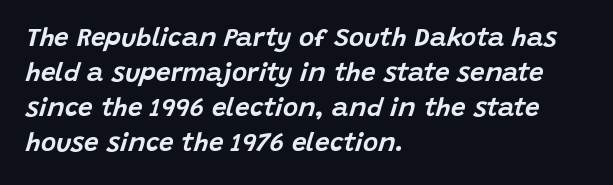
The image shows 26 px text type, italic (leaning right); set left-aligned, normal line spacing (1.35x), normal letter spacing, not underlined.
